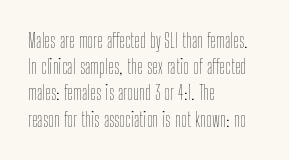
{"italic": "no", "bold": "no", "underline": "no", "align": "left", "line_spacing": "normal", "line_spacing_ratio": 1.31, "letter_spacing": "normal", "letter_spacing_em": 0.0, "glyph_px": 20}
